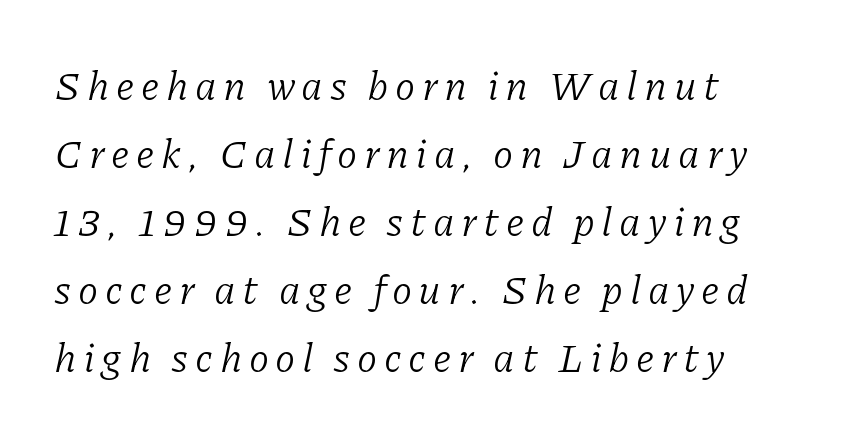
{"serif": "yes", "italic": "yes", "lean": "right", "slant_degrees": 11, "bold": "no", "weight": "light", "width": "normal", "stroke_contrast": "low", "x_height": "medium", "monospaced": "no", "underline": "no", "line_spacing": "normal", "line_spacing_ratio": 1.66, "glyph_px": 41}
